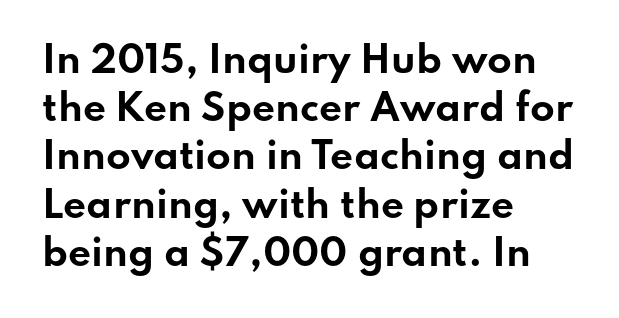
The image shows 36 px bold, wide sans-serif type, upright; set left-aligned, normal line spacing (1.34x), normal letter spacing, not underlined; low stroke contrast and a small x-height.
